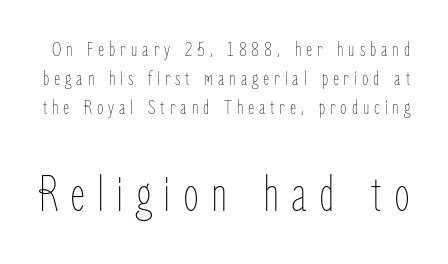
{"italic": "no", "bold": "no", "weight": "thin", "width": "condensed", "stroke_contrast": "low", "x_height": "medium", "monospaced": "no", "underline": "no", "line_spacing": "normal", "line_spacing_ratio": 1.37, "letter_spacing": "wide", "letter_spacing_em": 0.23, "larger_block": "second", "size_ratio": 2.48, "glyph_px": 52}
